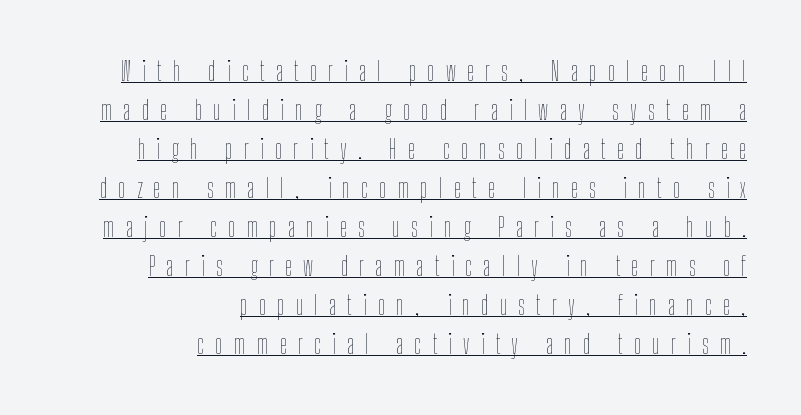
Q: Is the text bold? A: No.
Q: Is the text italic (slanted)? A: No, it is upright.
Q: Is the text underlined? A: Yes.
Q: How is the paragraph aligned? A: Right-aligned.
Q: Is the spacing between letters normal or unusually wide? A: Unusually wide.
Q: Is the spacing between lines tight, normal or loose? A: Normal.
